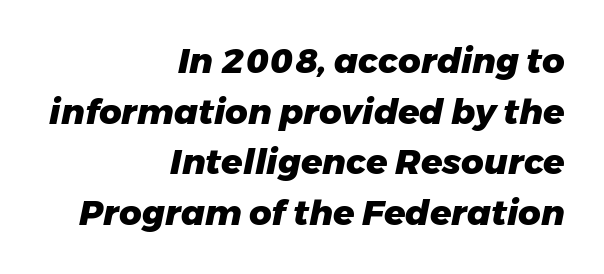
The image shows 35 px heavy type, italic (leaning right); set right-aligned, normal line spacing (1.45x), normal letter spacing, not underlined; low stroke contrast and a medium x-height.
